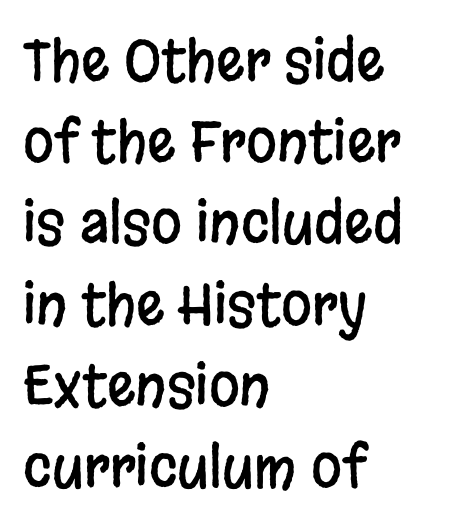
Q: Is the text italic (slanted)? A: No, it is upright.
Q: Is the typeface a serif or a sans-serif typeface? A: Sans-serif.
Q: Is the text underlined? A: No.
Q: How is the paragraph aligned? A: Left-aligned.
Q: Is the spacing between letters normal or unusually wide? A: Normal.
Q: Is the spacing between lines tight, normal or loose? A: Normal.
Q: Width (condensed, normal, or wide)? A: Condensed.
Q: Stroke contrast? A: Low.
Q: x-height? A: Large.
Q: Monospaced? A: No.
